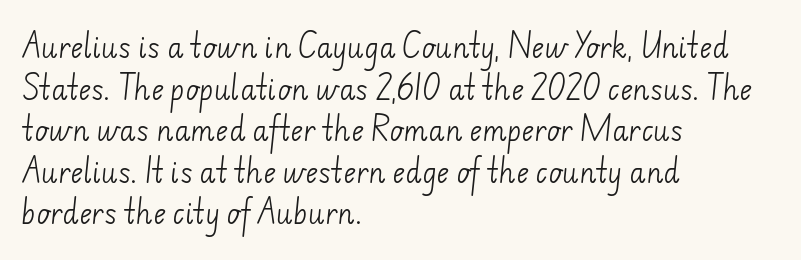
{"bold": "no", "underline": "no", "align": "left", "line_spacing": "normal", "line_spacing_ratio": 1.54, "letter_spacing": "normal", "letter_spacing_em": 0.0, "glyph_px": 27}
